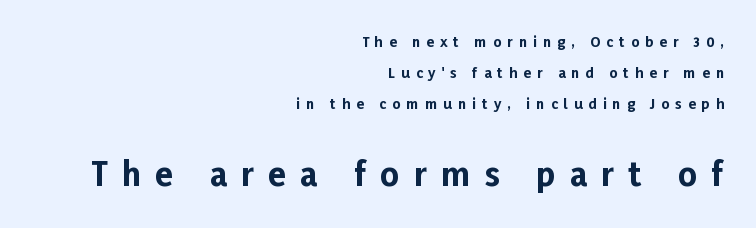
{"serif": "no", "italic": "no", "bold": "yes", "weight": "bold", "width": "normal", "stroke_contrast": "low", "x_height": "medium", "monospaced": "no", "underline": "no", "align": "right", "line_spacing": "loose", "line_spacing_ratio": 2.21, "letter_spacing": "wide", "letter_spacing_em": 0.43, "larger_block": "second", "size_ratio": 2.36, "glyph_px": 33}
